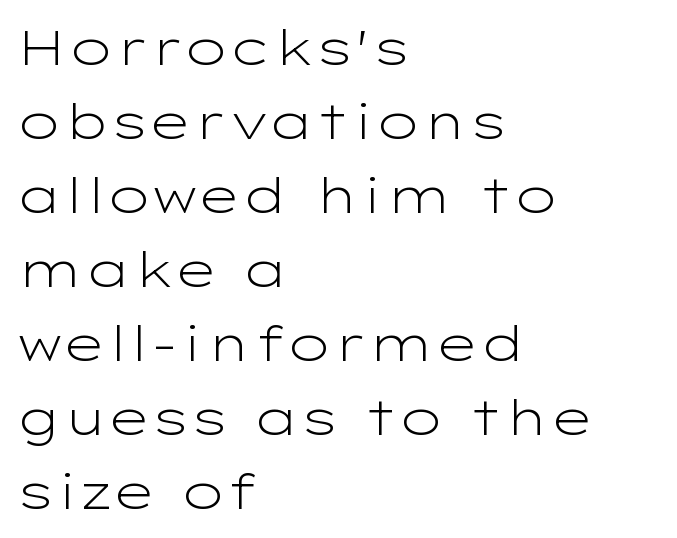
The image shows 49 px light, wide sans-serif type, upright; set left-aligned, normal line spacing (1.51x), normal letter spacing, not underlined; low stroke contrast and a medium x-height.
